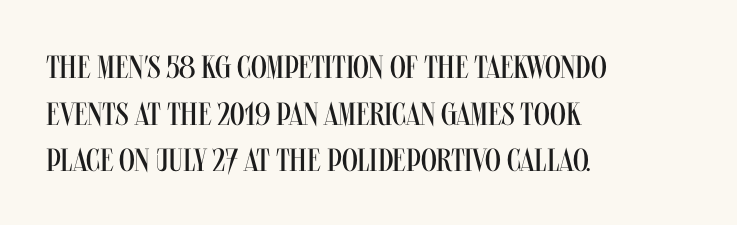
Observe the ordinary spacing: letters are neighbours, not strangers. The face used here is proportionally spaced, like ordinary book or web type. The foot of each line stays bare and open. Line starts are locked; line ends wander. Is there much room between lines? A standard amount, neither cramped nor airy. Posture: vertical.
